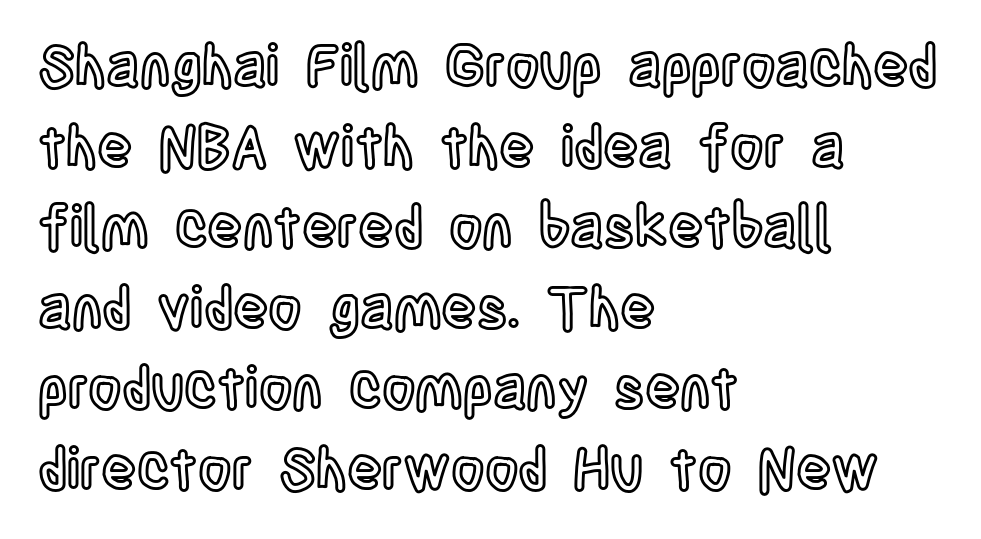
Decoration check: the copy has no underline. Notice how the passage keeps a crisp vertical edge on the left only. A normal amount of white space separates one row of letters from the next. Think of a printed novel: that variable character pitch is what you see here. No extra tracking has been applied to these lines. No italicization has been applied; the sample stays upright.
